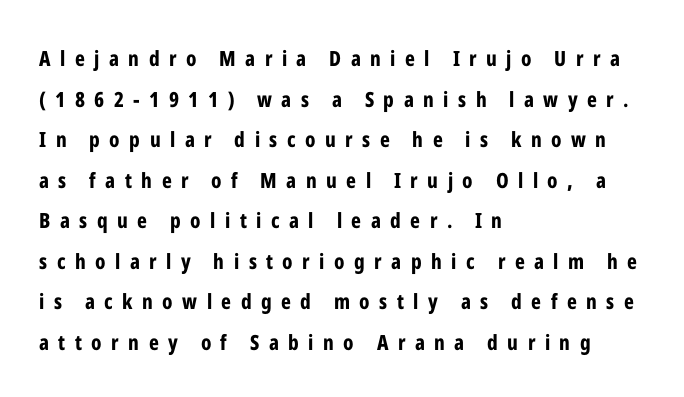
Ordinary non-slanted type is in use. Notice how the passage keeps a crisp vertical edge on the left only. Check under the words: just untouched page. Substantial extra tracking has been applied to these lines. The rendering uses a large line-height, opening up the rows. Weight: bold.
